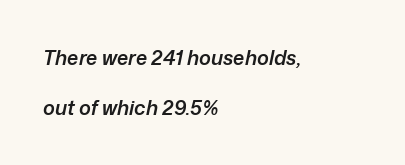
The image shows 20 px text type, italic (leaning right); set left-aligned, loose line spacing (2.48x), normal letter spacing, not underlined.
